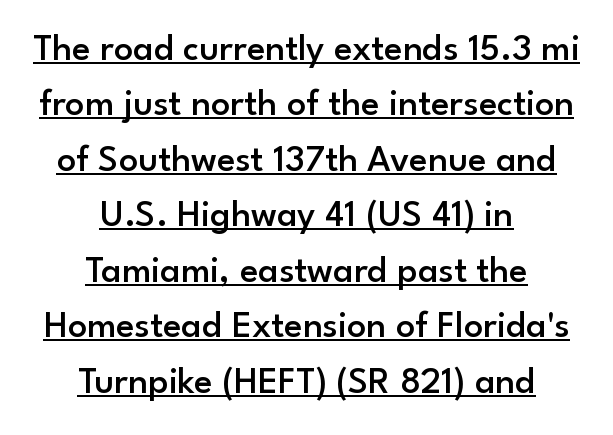
In terms of weight, the rendering is demibold, just under bold. The words here are underlined. Are there feet on the stems? There aren't — it's a sans. This is the regular roman posture of the typeface.
